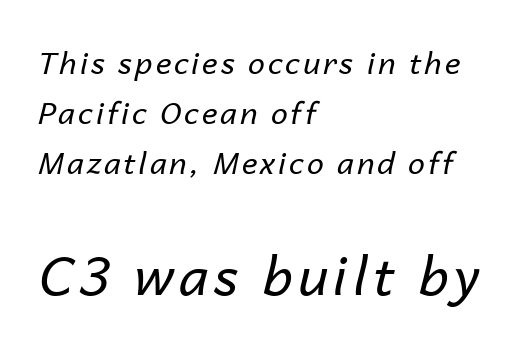
Q: Is the text bold? A: No.
Q: Is the text italic (slanted)? A: Yes, it leans right by about 14 degrees.
Q: Is the text underlined? A: No.
Q: How is the paragraph aligned? A: Left-aligned.
Q: Is the spacing between lines tight, normal or loose? A: Normal.
Q: Which block of text is set in a larger size, the first (top) or the second (bottom)? A: The second (bottom) one.
Q: Width (condensed, normal, or wide)? A: Normal.
Q: Stroke contrast? A: Low.
Q: x-height? A: Medium.
Q: Monospaced? A: No.
